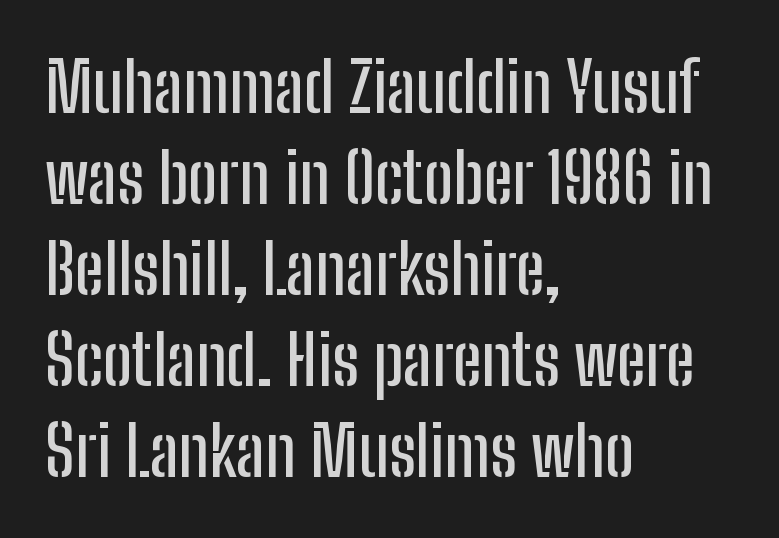
The image shows 69 px condensed sans-serif type, upright; set left-aligned, normal line spacing (1.32x), normal letter spacing, not underlined; low stroke contrast and a medium x-height.
